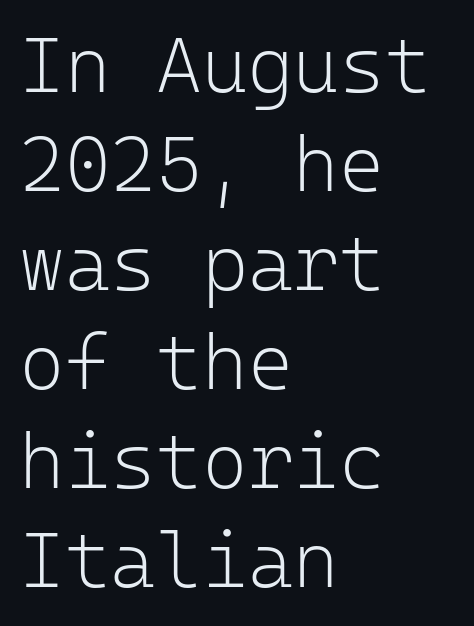
{"serif": "no", "italic": "no", "bold": "no", "weight": "light", "width": "normal", "stroke_contrast": "low", "x_height": "medium", "monospaced": "yes", "underline": "no", "align": "left", "line_spacing": "normal", "line_spacing_ratio": 1.27, "letter_spacing": "normal", "letter_spacing_em": 0.0, "glyph_px": 78}
